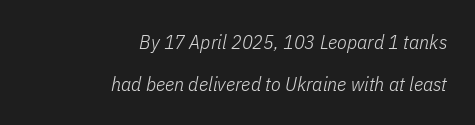
Q: Is the text bold? A: No.
Q: Is the text italic (slanted)? A: Yes, it leans right by about 11 degrees.
Q: Is the text underlined? A: No.
Q: How is the paragraph aligned? A: Right-aligned.
Q: Is the spacing between letters normal or unusually wide? A: Normal.
Q: Is the spacing between lines tight, normal or loose? A: Loose.
